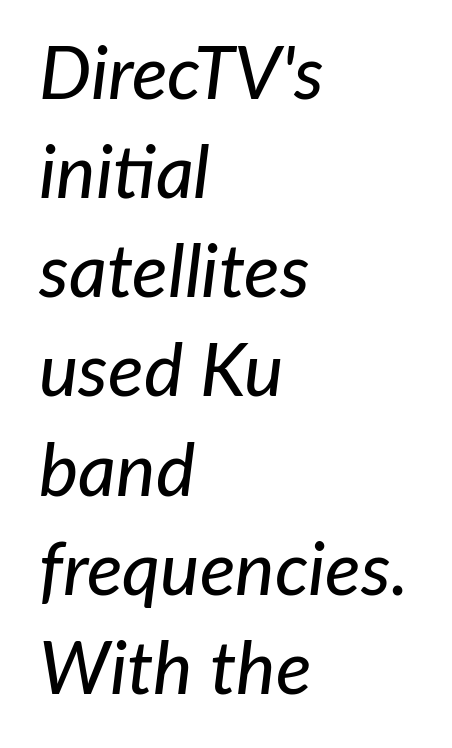
Descenders are the only things crossing below the line. This block has exactly the height ordinary leading produces. The face used here is proportionally spaced, like ordinary book or web type. Inter-character spacing is left at the font's built-in metrics. Line beginnings align vertically; line endings do not. Every character sits at an angle, as italics do.
